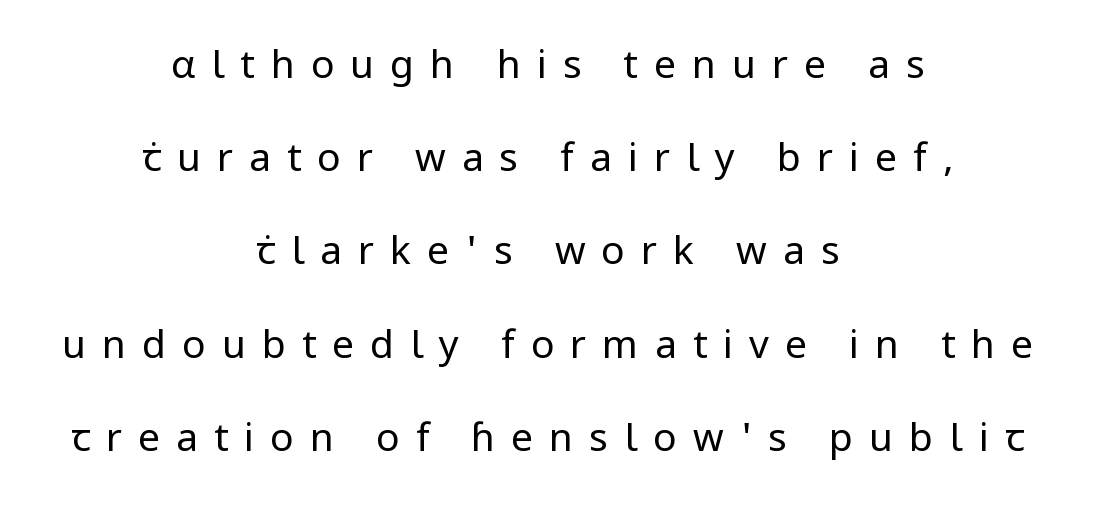
The image shows 39 px regular-weight sans-serif type, upright; set centered, loose line spacing (2.39x), unusually wide letter spacing (+0.41 em), not underlined; low stroke contrast and a medium x-height.
